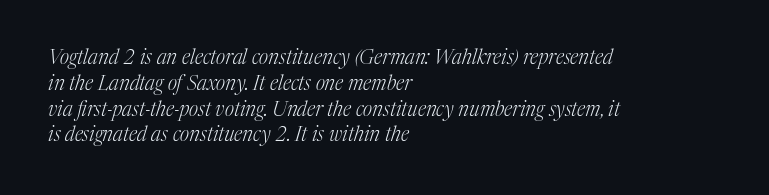
Line starts are locked; line ends wander. Standard letterfit; no display-style spreading of the glyphs. Every character sits at an angle, as italics do. What's the leading like? Ordinary, nothing unusual. Rule under the text: the space is simply empty. The weight would be labelled regular, book, light, or lighter still.
